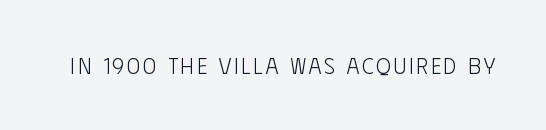
The specimen reads as upright at a glance. The face looks like a standard text weight, possibly lighter. Nobody drew a line under any word here.
